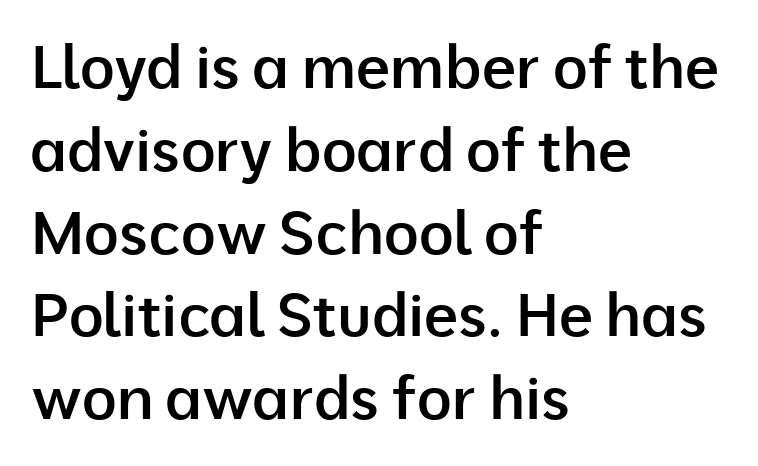
Q: Is the text bold? A: Semi-bold.
Q: Is the text italic (slanted)? A: No, it is upright.
Q: Is the typeface a serif or a sans-serif typeface? A: Sans-serif.
Q: Is the text underlined? A: No.
Q: How is the paragraph aligned? A: Left-aligned.
Q: Is the spacing between letters normal or unusually wide? A: Normal.
Q: Is the spacing between lines tight, normal or loose? A: Normal.
Q: Width (condensed, normal, or wide)? A: Normal.
Q: Stroke contrast? A: Low.
Q: x-height? A: Medium.
Q: Monospaced? A: No.
